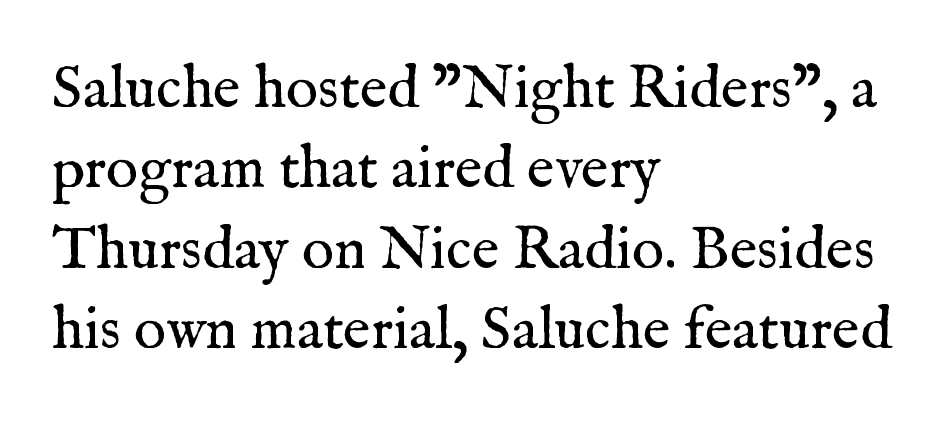
Q: Is the text bold? A: No.
Q: Is the text italic (slanted)? A: No, it is upright.
Q: Is the typeface a serif or a sans-serif typeface? A: Serif.
Q: Is the text underlined? A: No.
Q: How is the paragraph aligned? A: Left-aligned.
Q: Is the spacing between letters normal or unusually wide? A: Normal.
Q: Is the spacing between lines tight, normal or loose? A: Normal.
Q: Width (condensed, normal, or wide)? A: Normal.
Q: Stroke contrast? A: Medium.
Q: x-height? A: Medium.
Q: Monospaced? A: No.
